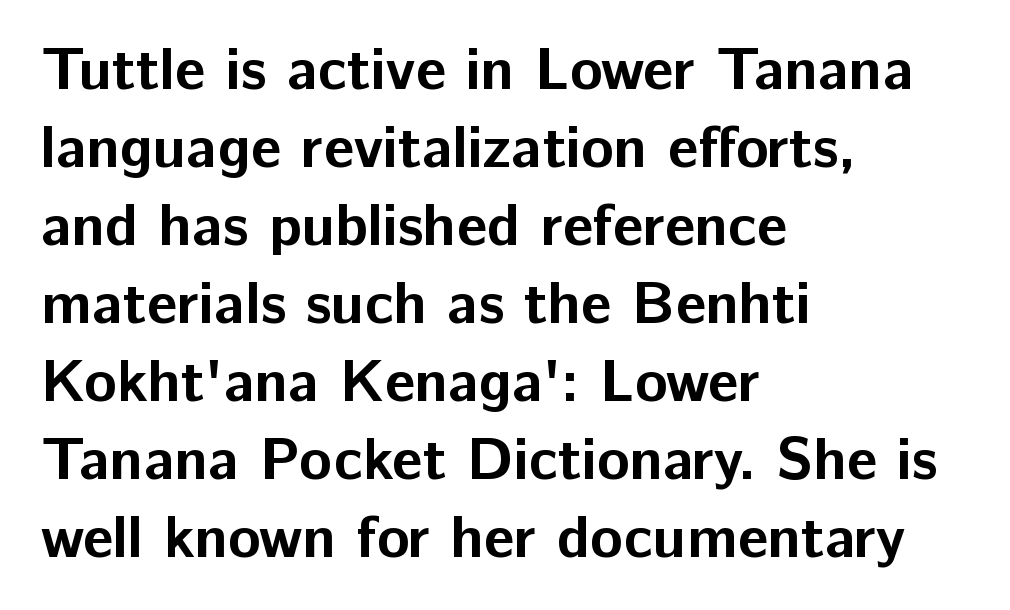
{"serif": "no", "italic": "no", "bold": "yes", "weight": "bold", "width": "normal", "stroke_contrast": "low", "x_height": "medium", "monospaced": "no", "underline": "no", "align": "left", "line_spacing": "normal", "line_spacing_ratio": 1.3, "letter_spacing": "normal", "letter_spacing_em": 0.0, "glyph_px": 60}
